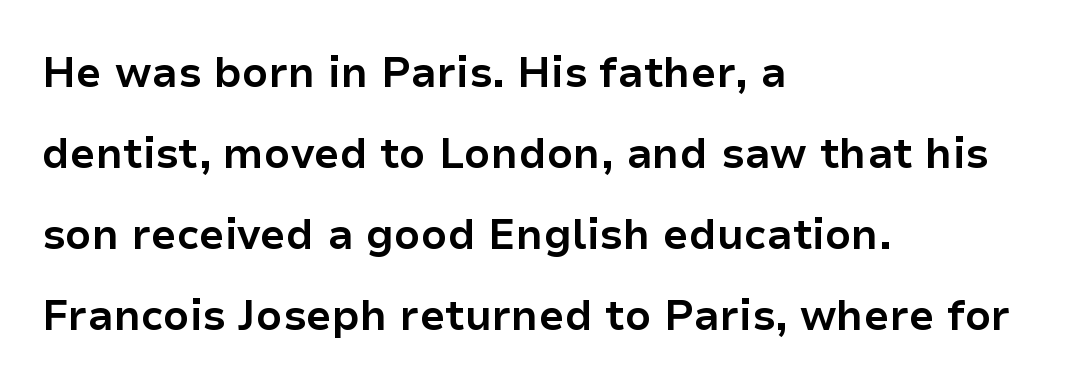
{"serif": "no", "italic": "no", "bold": "yes", "weight": "bold", "width": "normal", "stroke_contrast": "low", "x_height": "medium", "monospaced": "no", "underline": "no", "align": "left", "line_spacing": "loose", "line_spacing_ratio": 1.93, "letter_spacing": "normal", "letter_spacing_em": 0.0, "glyph_px": 42}
